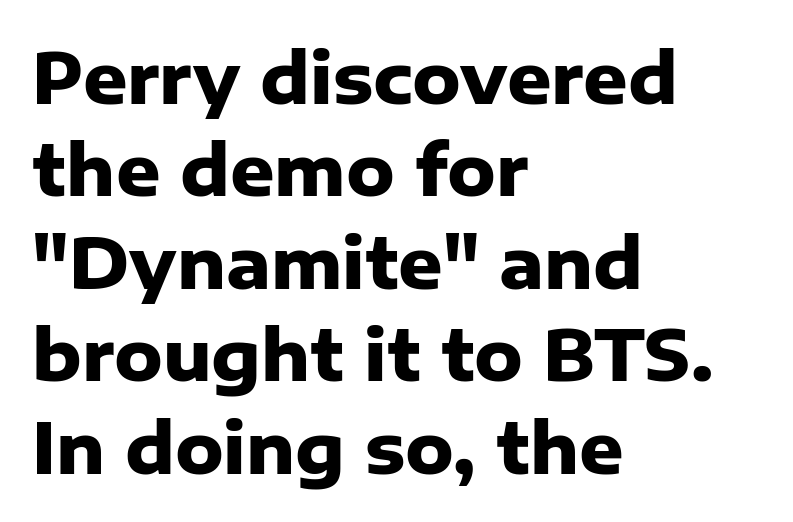
The image shows 69 px heavy sans-serif type, upright; set left-aligned, normal line spacing (1.34x), normal letter spacing, not underlined; low stroke contrast and a medium x-height.
